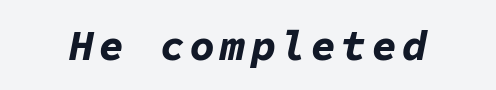
The image shows 42 px bold type, italic (leaning right), monospaced; set not underlined; low stroke contrast and a medium x-height.
